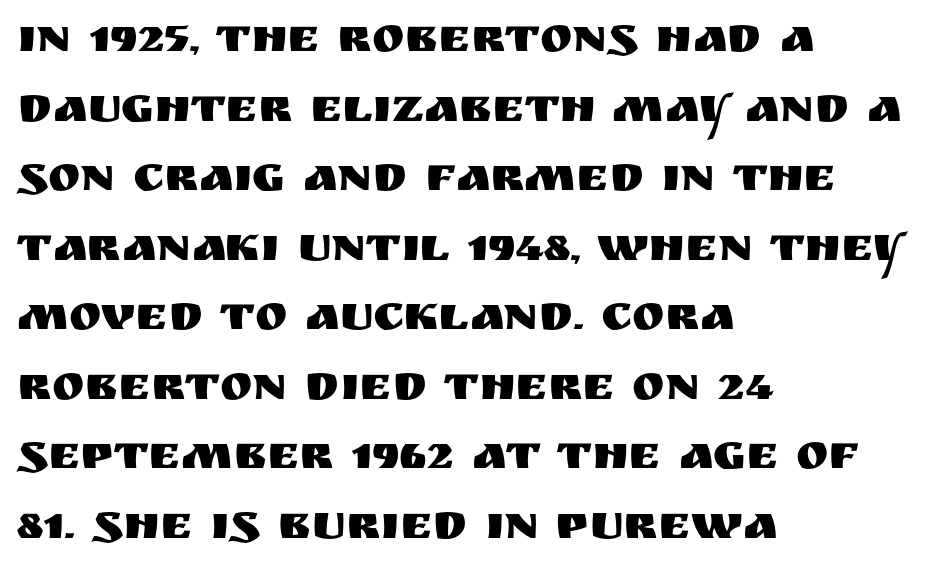
Q: Is the text italic (slanted)? A: No, it is upright.
Q: Is the typeface a serif or a sans-serif typeface? A: Sans-serif.
Q: Is the text underlined? A: No.
Q: How is the paragraph aligned? A: Left-aligned.
Q: Is the spacing between letters normal or unusually wide? A: Normal.
Q: Is the spacing between lines tight, normal or loose? A: Normal.
Q: Width (condensed, normal, or wide)? A: Normal.
Q: Stroke contrast? A: Medium.
Q: x-height? A: Large.
Q: Monospaced? A: No.
